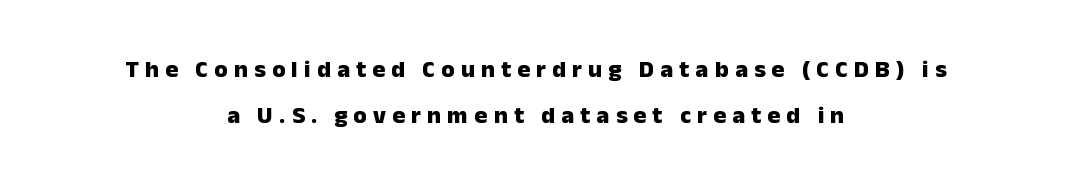
Q: Is the text bold? A: Yes.
Q: Is the text italic (slanted)? A: No, it is upright.
Q: Is the text underlined? A: No.
Q: How is the paragraph aligned? A: Centered.
Q: Is the spacing between letters normal or unusually wide? A: Unusually wide.
Q: Is the spacing between lines tight, normal or loose? A: Loose.
